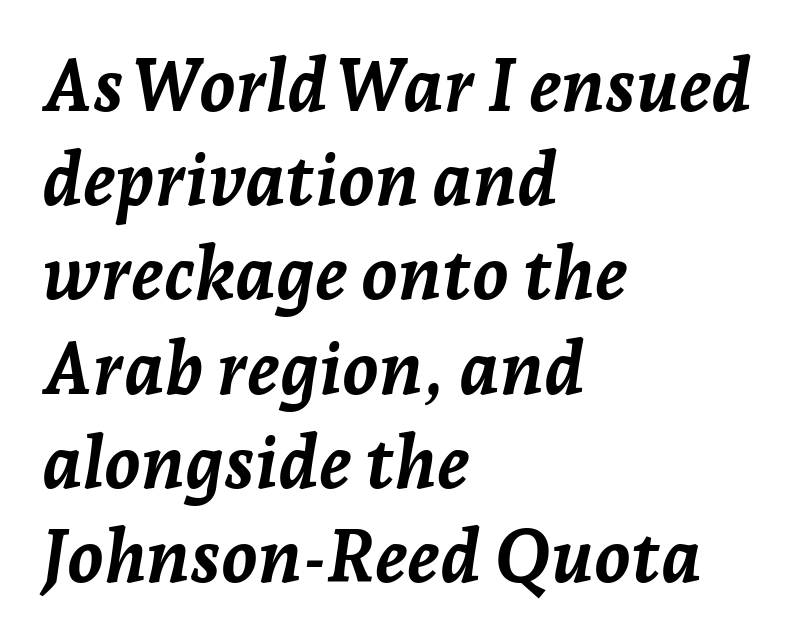
The image shows 73 px semibold type, italic (leaning right); set left-aligned, normal line spacing (1.29x), normal letter spacing, not underlined; low stroke contrast and a medium x-height.
